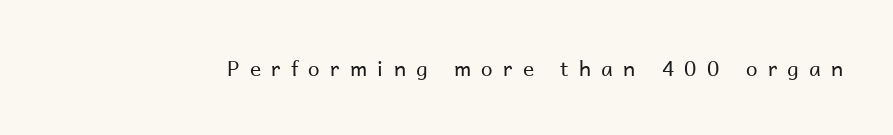
Q: Is the text bold? A: No.
Q: Is the text italic (slanted)? A: No, it is upright.
Q: Is the text underlined? A: No.
Q: Is the spacing between letters normal or unusually wide? A: Unusually wide.
